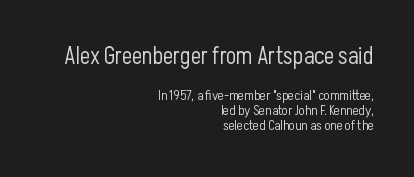
{"italic": "no", "bold": "no", "underline": "no", "align": "right", "line_spacing": "tight", "line_spacing_ratio": 1.1, "letter_spacing": "normal", "letter_spacing_em": 0.0, "larger_block": "first", "size_ratio": 1.71, "glyph_px": 24}
